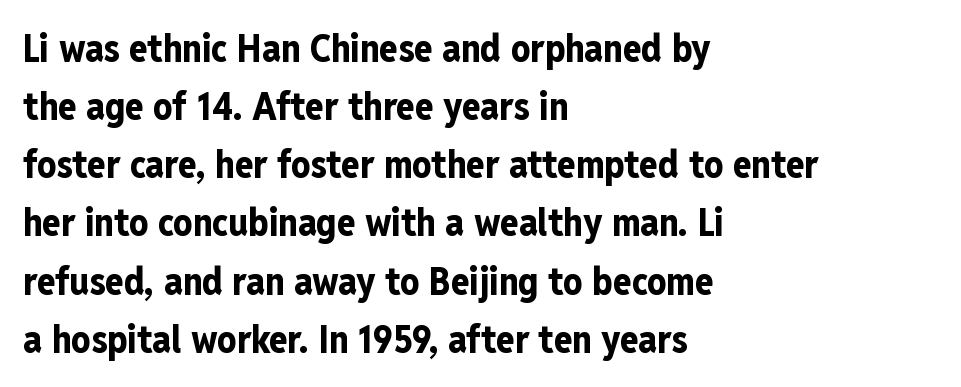
{"serif": "no", "italic": "no", "bold": "yes", "weight": "bold", "width": "condensed", "stroke_contrast": "low", "x_height": "medium", "monospaced": "no", "underline": "no", "align": "left", "line_spacing": "normal", "line_spacing_ratio": 1.53, "letter_spacing": "normal", "letter_spacing_em": 0.0, "glyph_px": 38}
